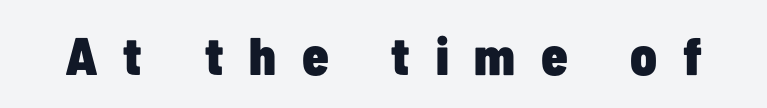
{"serif": "no", "italic": "no", "bold": "yes", "weight": "heavy", "width": "condensed", "stroke_contrast": "low", "x_height": "medium", "monospaced": "no", "underline": "no", "letter_spacing": "wide", "letter_spacing_em": 0.49, "glyph_px": 53}
